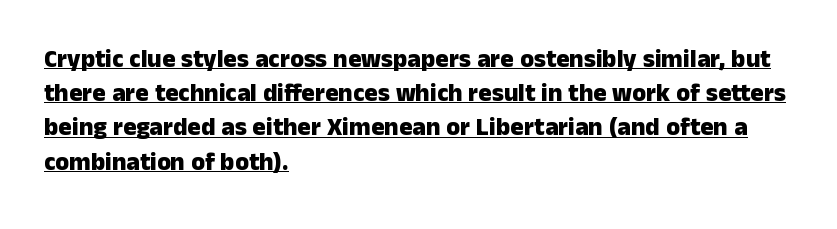
The image shows 25 px bold type, upright; set left-aligned, normal line spacing (1.37x), normal letter spacing, underlined.
